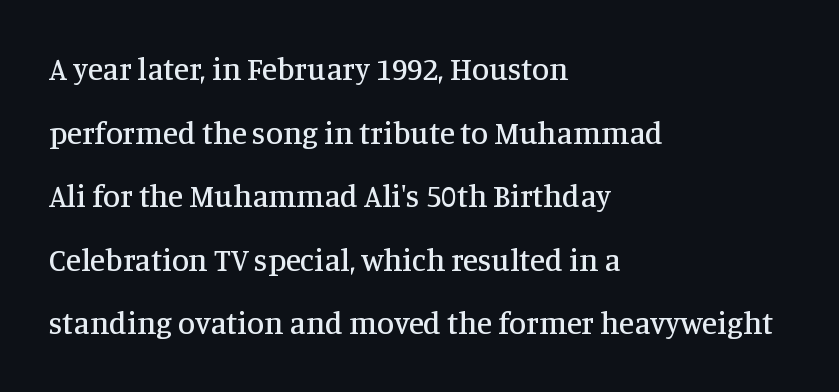
Q: Is the text italic (slanted)? A: No, it is upright.
Q: Is the typeface a serif or a sans-serif typeface? A: Serif.
Q: Is the text underlined? A: No.
Q: How is the paragraph aligned? A: Left-aligned.
Q: Is the spacing between letters normal or unusually wide? A: Normal.
Q: Is the spacing between lines tight, normal or loose? A: Loose.
Q: Width (condensed, normal, or wide)? A: Normal.
Q: Stroke contrast? A: Medium.
Q: x-height? A: Large.
Q: Monospaced? A: No.
